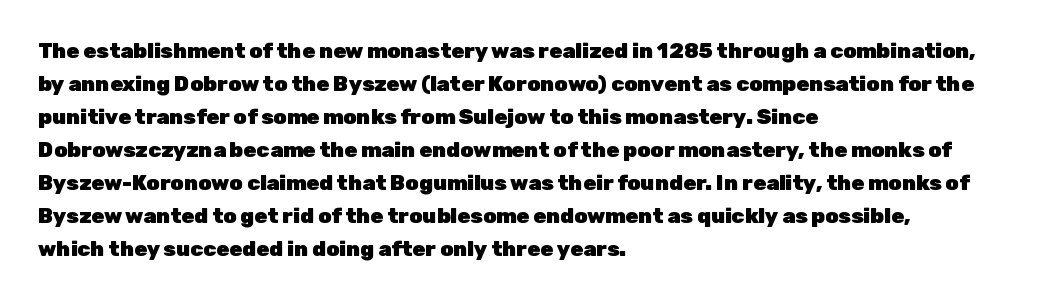
The image shows 21 px bold type, upright; set left-aligned, normal line spacing (1.57x), normal letter spacing, not underlined.
